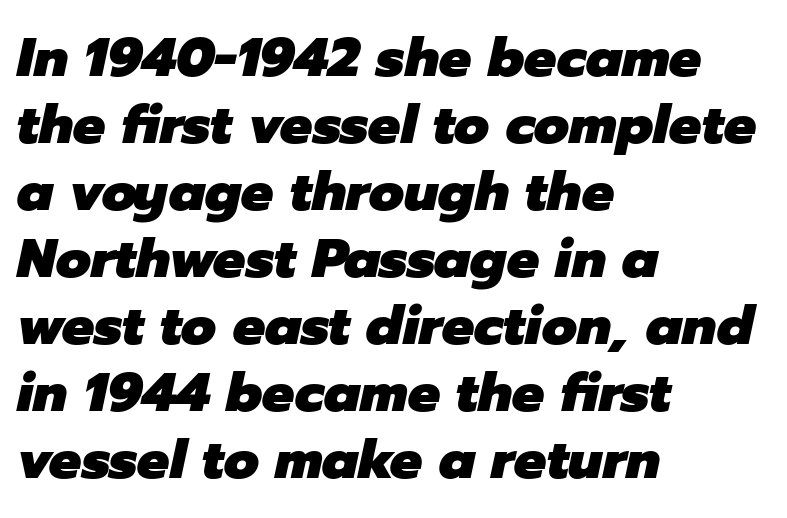
Compared with a centered layout, this one pins lines to the left instead. Character widths vary here, with narrow letters taking less room than wide ones. Rendered with sloped, italic letterforms. The baseline area is clear.
